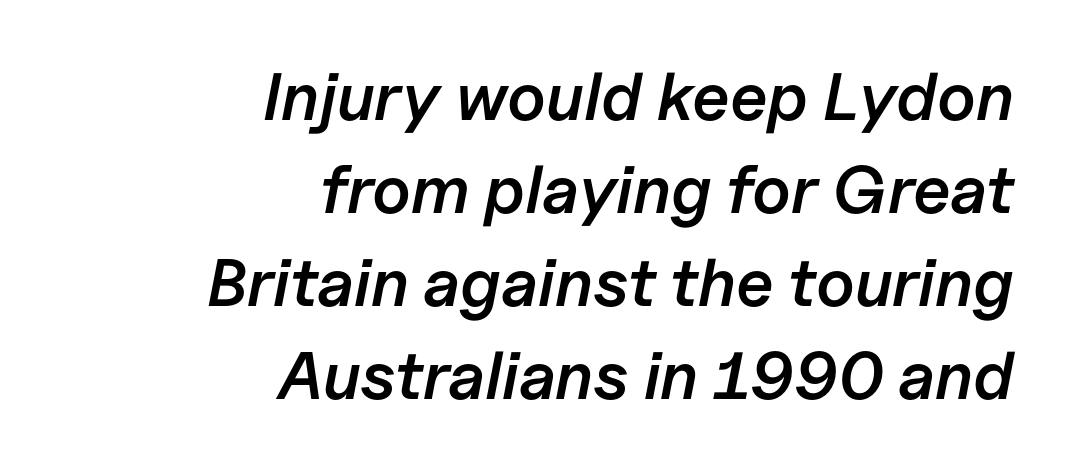
Characters are canted at an angle relative to the baseline's perpendicular. Just letters on the line, the space beneath them empty. Think of a printed novel: that variable character pitch is what you see here. The text block is weighted toward the right margin, trailing off unevenly leftward. The font is running at a semibold setting, under full bold. The type is set solid horizontally, with unmodified tracking.
